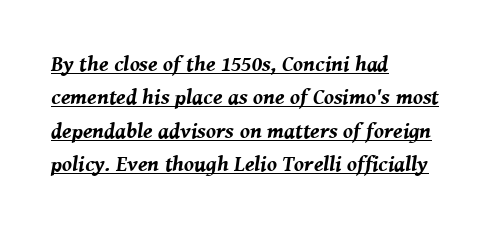
This rendering features underlined lettering. Vertical spacing — default. The rendering anchors every line to the left-hand side. Short note: letters normally spaced. If you drew a line through each stem, it would be angled. The glyphs have the mass of a bold cut.
